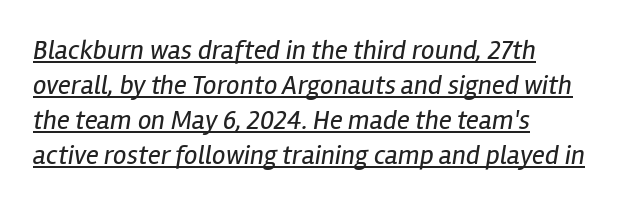
The image shows 27 px text type, italic (leaning right); set left-aligned, normal line spacing (1.3x), normal letter spacing, underlined.
